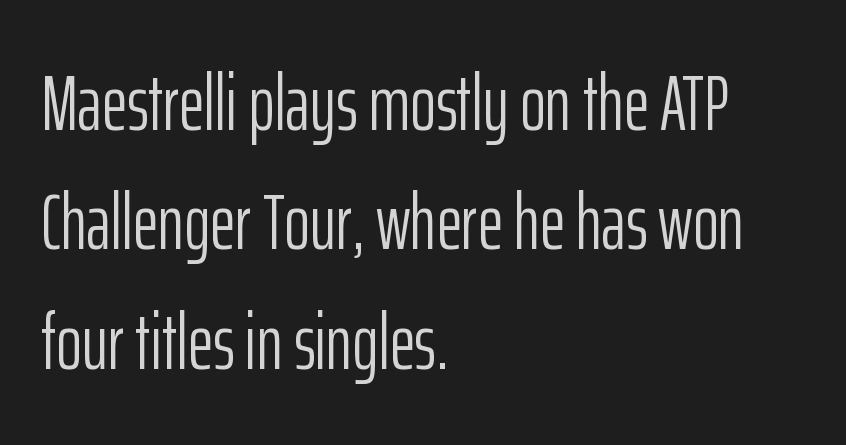
The image shows 78 px light, condensed sans-serif type, upright; set left-aligned, normal line spacing (1.53x), normal letter spacing, not underlined; low stroke contrast and a medium x-height.
